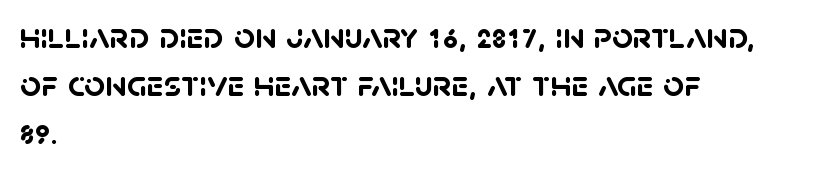
Q: Is the text bold? A: Yes.
Q: Is the typeface a serif or a sans-serif typeface? A: Sans-serif.
Q: Is the text underlined? A: No.
Q: How is the paragraph aligned? A: Left-aligned.
Q: Is the spacing between letters normal or unusually wide? A: Normal.
Q: Is the spacing between lines tight, normal or loose? A: Normal.
Q: Width (condensed, normal, or wide)? A: Normal.
Q: Stroke contrast? A: Low.
Q: x-height? A: Large.
Q: Monospaced? A: No.
